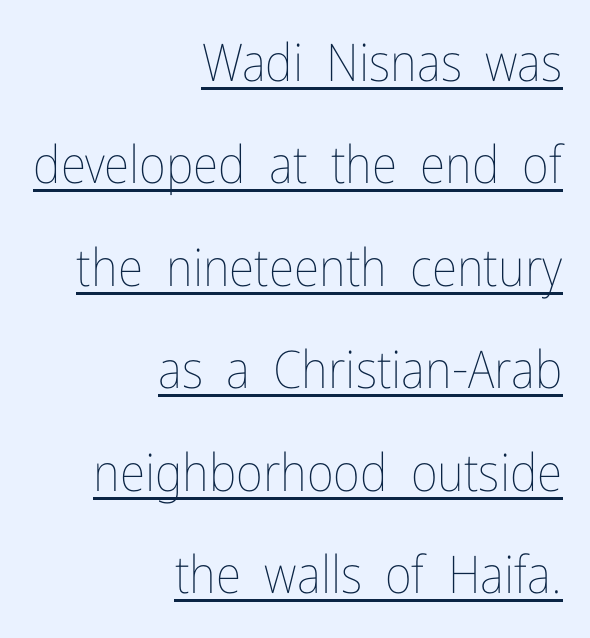
Q: Is the text bold? A: No.
Q: Is the text italic (slanted)? A: No, it is upright.
Q: Is the text underlined? A: Yes.
Q: How is the paragraph aligned? A: Right-aligned.
Q: Is the spacing between letters normal or unusually wide? A: Normal.
Q: Is the spacing between lines tight, normal or loose? A: Loose.
Q: Width (condensed, normal, or wide)? A: Condensed.
Q: Stroke contrast? A: Low.
Q: x-height? A: Medium.
Q: Monospaced? A: No.
